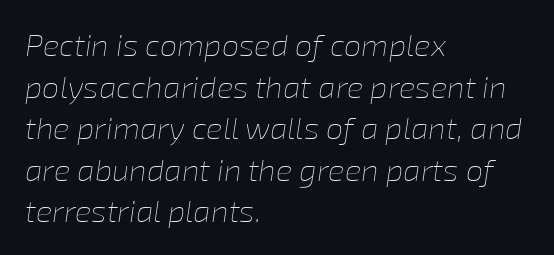
{"italic": "yes", "lean": "right", "slant_degrees": 8, "bold": "no", "weight": "thin", "width": "normal", "stroke_contrast": "low", "x_height": "medium", "monospaced": "no", "underline": "no", "align": "left", "line_spacing": "normal", "line_spacing_ratio": 1.34, "letter_spacing": "normal", "letter_spacing_em": 0.0, "glyph_px": 31}
